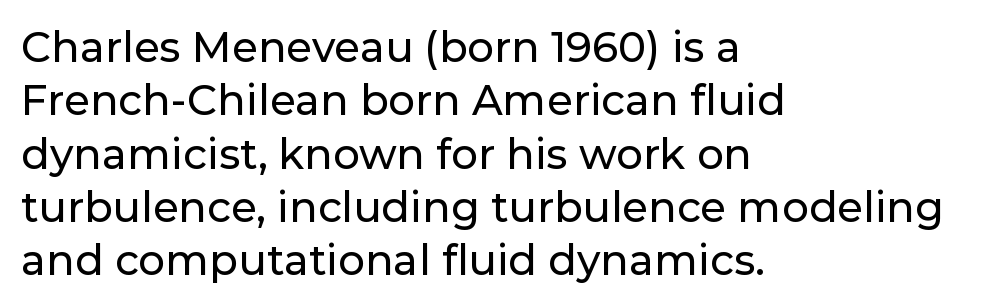
The designer left line spacing at the default. Letter spacing: default. Quick note: underline off. Notice how the stems are strictly vertical — no italics here. The passage shown is typed in a proportional face where columns would drift. The passage shown is typeset with a sans-serif family.
